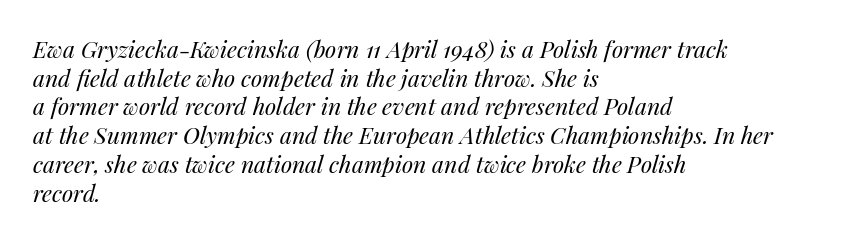
{"italic": "yes", "lean": "right", "slant_degrees": 14, "bold": "no", "underline": "no", "align": "left", "line_spacing": "normal", "line_spacing_ratio": 1.25, "letter_spacing": "normal", "letter_spacing_em": 0.0, "glyph_px": 23}
